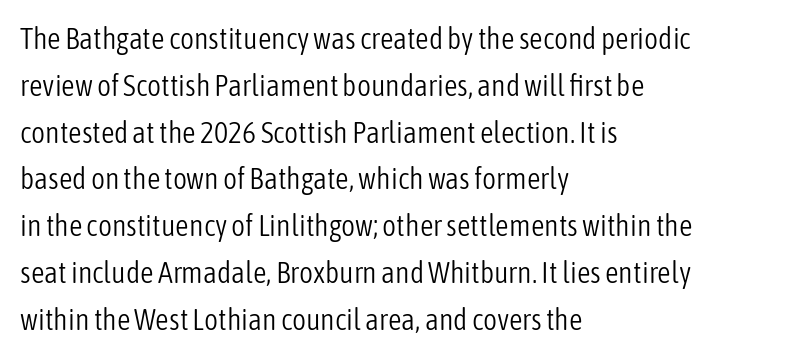
Q: Is the text bold? A: No.
Q: Is the text italic (slanted)? A: No, it is upright.
Q: Is the typeface a serif or a sans-serif typeface? A: Sans-serif.
Q: Is the text underlined? A: No.
Q: How is the paragraph aligned? A: Left-aligned.
Q: Is the spacing between letters normal or unusually wide? A: Normal.
Q: Is the spacing between lines tight, normal or loose? A: Normal.
Q: Width (condensed, normal, or wide)? A: Condensed.
Q: Stroke contrast? A: Low.
Q: x-height? A: Medium.
Q: Monospaced? A: No.
